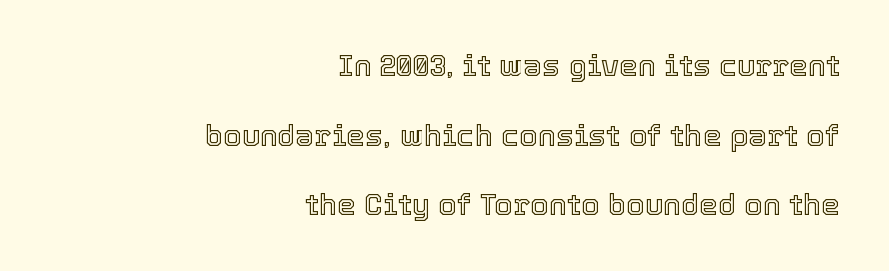
In terms of posture, this sample is upright. Lines of text with bare space underneath. Where is the straight margin? On the right. Students, observe: this is what heavily led, spacious text looks like. What stands out about the letter spacing? Nothing — it is the standard amount. The rendering uses natural spacing where letterforms have individual widths.
